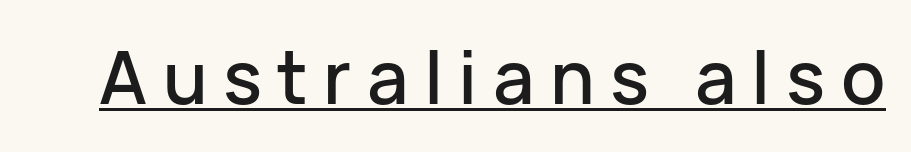
The axis of the letterforms is exactly vertical. Classification — sans serif. Decoration check: the copy is underlined. Tracking value appears strongly positive — letters spread wide. Is this a fixed-width face? No — the glyphs have proportional, varying widths.
